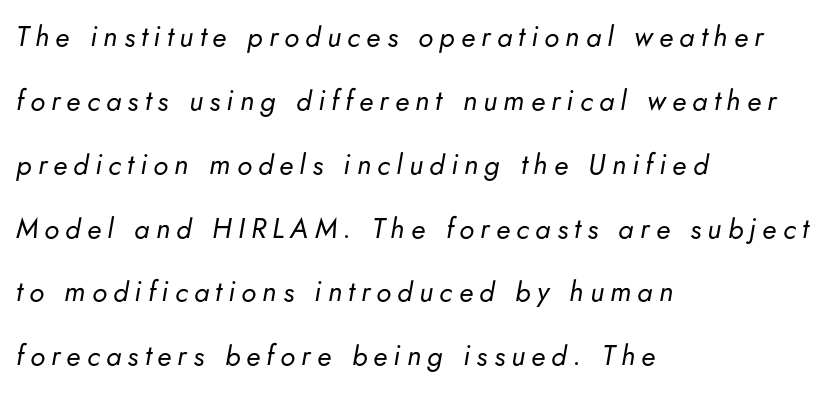
Q: Is the text bold? A: No.
Q: Is the text italic (slanted)? A: Yes, it leans right by about 5 degrees.
Q: Is the text underlined? A: No.
Q: How is the paragraph aligned? A: Left-aligned.
Q: Is the spacing between letters normal or unusually wide? A: Unusually wide.
Q: Is the spacing between lines tight, normal or loose? A: Loose.
Q: Width (condensed, normal, or wide)? A: Normal.
Q: Stroke contrast? A: Low.
Q: x-height? A: Small.
Q: Monospaced? A: No.
